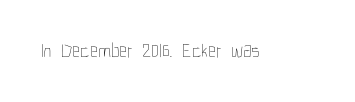
Posture: upright roman. Short note: letters normally spaced. The weight would be labelled regular, book, light, or lighter still. Lines of text with bare space underneath.
